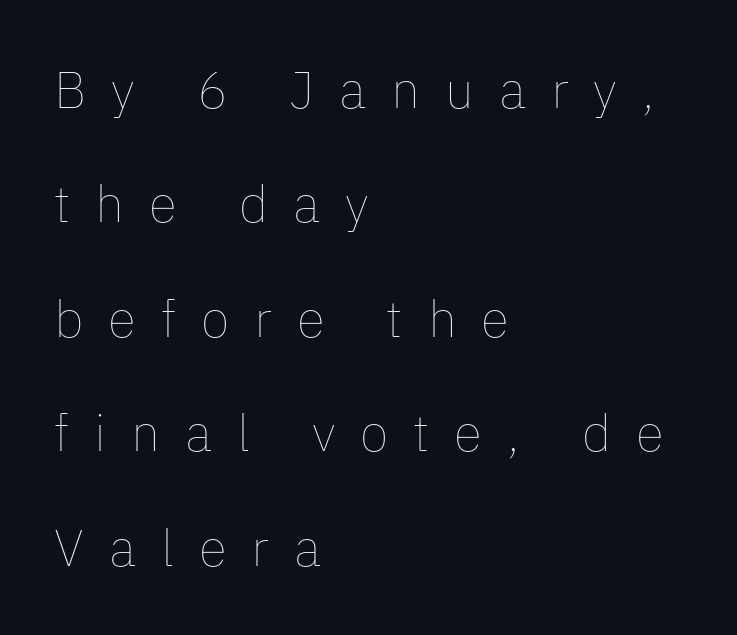
Q: Is the text bold? A: No.
Q: Is the text italic (slanted)? A: No, it is upright.
Q: Is the text underlined? A: No.
Q: How is the paragraph aligned? A: Left-aligned.
Q: Is the spacing between letters normal or unusually wide? A: Unusually wide.
Q: Is the spacing between lines tight, normal or loose? A: Loose.
Q: Width (condensed, normal, or wide)? A: Normal.
Q: Stroke contrast? A: Low.
Q: x-height? A: Medium.
Q: Monospaced? A: No.
